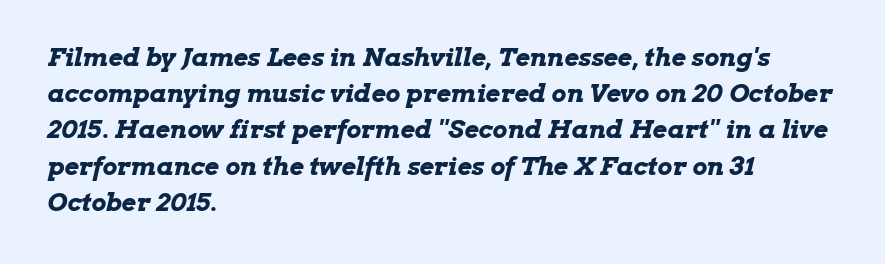
The rows are spaced the way most documents space them. Heavy, bold letterforms. Compared with ordinary roman type, these characters are visibly tilted. No word sits above an underline. A classic flush-left, rag-right setting is used for this passage. Caption: standard tracking, unaltered.
